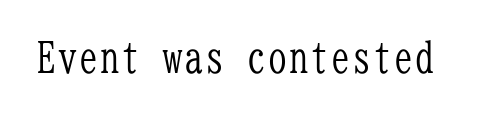
Note: serifs present on the glyphs. The letterforms sit shoulder to shoulder at normal distance. Rule under the text: the space is simply empty. The lettering holds an erect, upright posture throughout. Fixed-width glyphs throughout — classic coding-font behaviour. Unbolded letterforms with no extra heft.
